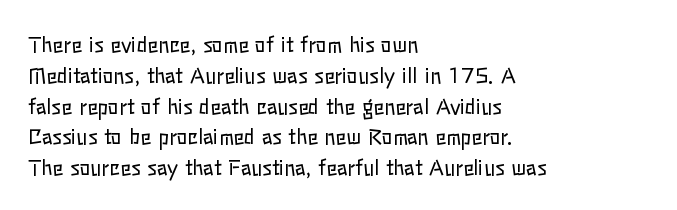
Q: Is the text bold? A: No.
Q: Is the text italic (slanted)? A: No, it is upright.
Q: Is the text underlined? A: No.
Q: How is the paragraph aligned? A: Left-aligned.
Q: Is the spacing between letters normal or unusually wide? A: Normal.
Q: Is the spacing between lines tight, normal or loose? A: Normal.
